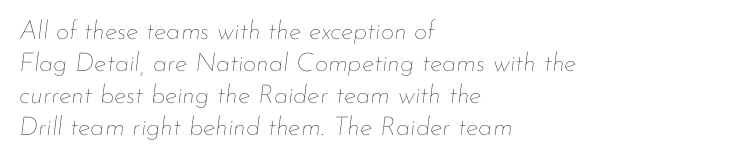
Slant detected: the letters are inclined. The gaps between neighbouring characters are ordinary and unremarkable. Stems and bowls with no extra thickness — not bold. The strip under each line holds only bare page. Typeset ragged right — the left edge is the straight one.
